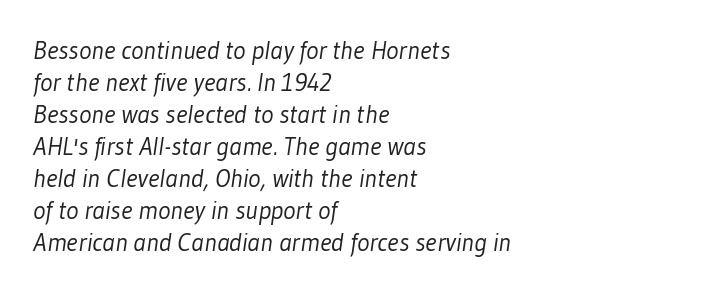
{"bold": "no", "underline": "no", "align": "left", "line_spacing_ratio": 1.23, "letter_spacing": "normal", "letter_spacing_em": 0.0, "glyph_px": 26}
